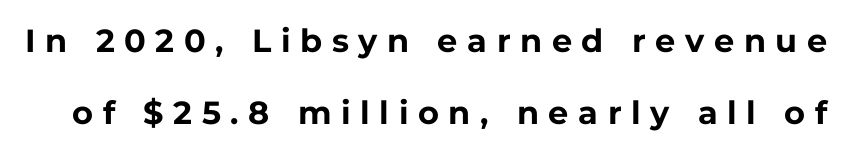
Q: Is the text bold? A: Yes.
Q: Is the text italic (slanted)? A: No, it is upright.
Q: Is the typeface a serif or a sans-serif typeface? A: Sans-serif.
Q: Is the text underlined? A: No.
Q: Is the spacing between letters normal or unusually wide? A: Unusually wide.
Q: Is the spacing between lines tight, normal or loose? A: Loose.
Q: Width (condensed, normal, or wide)? A: Normal.
Q: Stroke contrast? A: Low.
Q: x-height? A: Medium.
Q: Monospaced? A: No.
